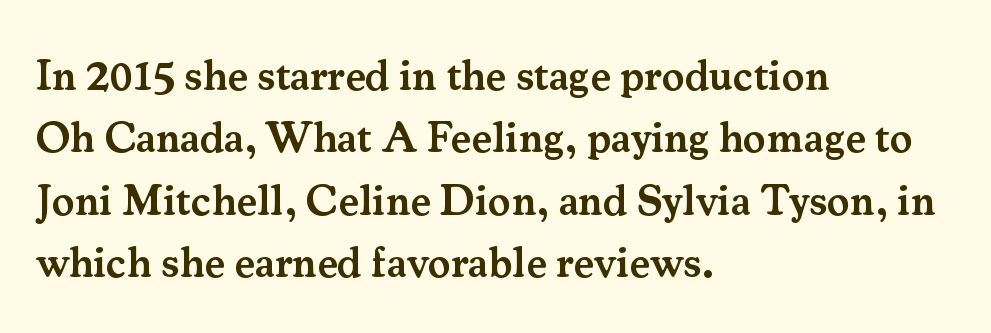
Q: Is the text bold? A: Semi-bold.
Q: Is the text italic (slanted)? A: No, it is upright.
Q: Is the typeface a serif or a sans-serif typeface? A: Serif.
Q: Is the text underlined? A: No.
Q: How is the paragraph aligned? A: Left-aligned.
Q: Is the spacing between letters normal or unusually wide? A: Normal.
Q: Is the spacing between lines tight, normal or loose? A: Normal.
Q: Width (condensed, normal, or wide)? A: Normal.
Q: Stroke contrast? A: Medium.
Q: x-height? A: Small.
Q: Monospaced? A: No.
